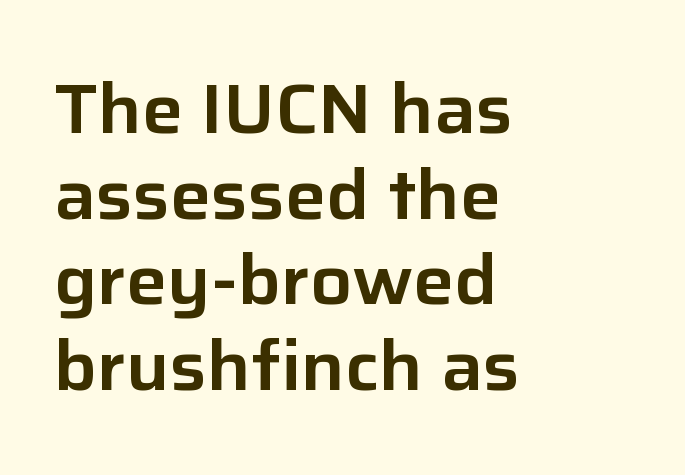
Spacing verdict: proportional, widths tailored to each character. The font family rendered here belongs to the sans-serif group. Leftover space on each line is placed entirely after the last word. Each word holds together tightly as a unit, with standard inter-letter gaps. No word sits above an underline. Notice how the stems are strictly vertical — no italics here.
